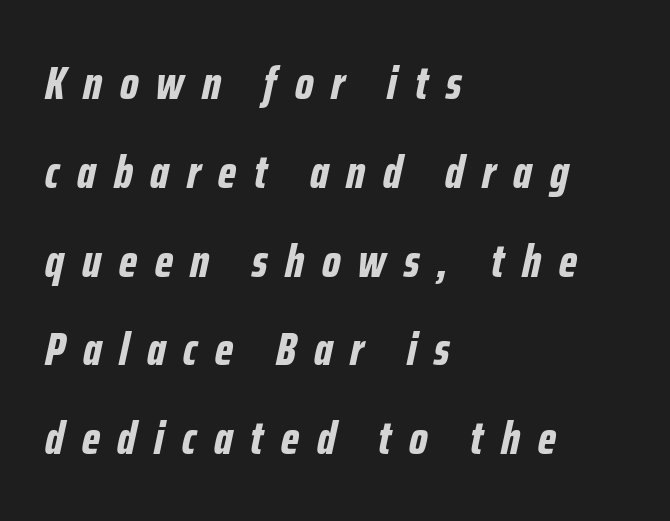
The image shows 47 px bold, condensed type, italic (leaning right); set left-aligned, line spacing 1.89x, unusually wide letter spacing (+0.38 em), not underlined; low stroke contrast and a medium x-height.
